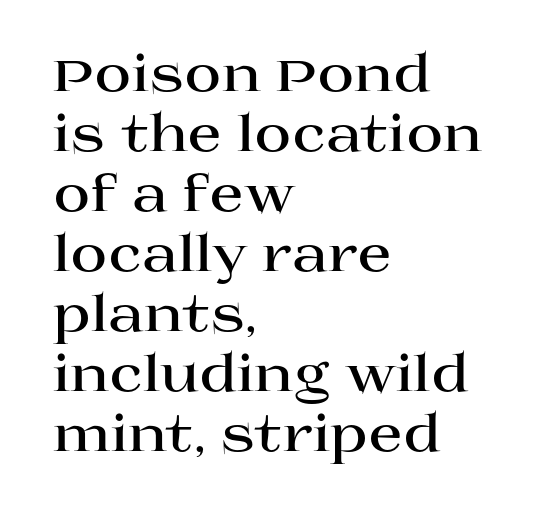
The image shows 50 px bold, wide serif type, upright; set left-aligned, line spacing 1.2x, normal letter spacing, not underlined; high stroke contrast and a large x-height.
